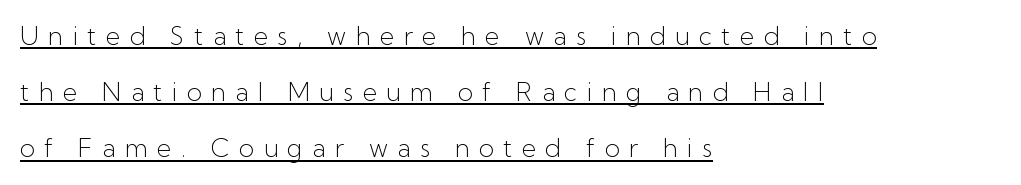
Inter-character spacing is expanded well beyond the font's built-in metrics. Has an underline been added? It has. No chunkiness to these letters — they're not bold. Italic? Not at all — the glyphs are vertical. Is the block centered? No — it sits flush against the left margin. Widely set lines give the paragraph a tall, airy silhouette.
